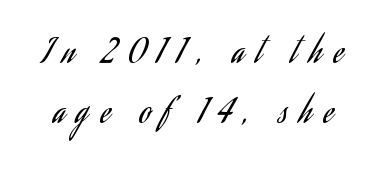
The image shows 32 px regular-weight, condensed sans-serif type; set line spacing 1.89x, unusually wide letter spacing (+0.37 em), not underlined; low stroke contrast and a small x-height.
